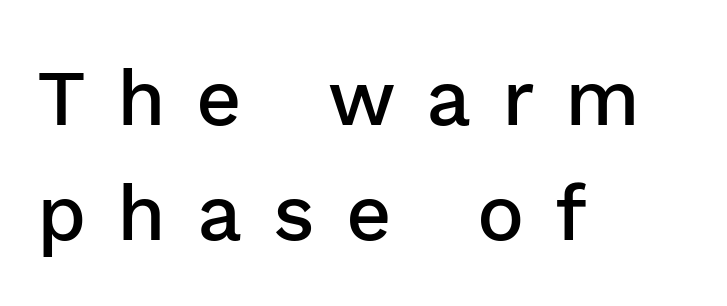
The face used here is a semibold: visibly heavier than regular, lighter than bold. The type sits square on the baseline with zero lean. The passage shown is typed in a proportional face where columns would drift. Each word looks stretched out because of the extra space between its letters. Evenly set lines give the paragraph a standard silhouette. The rendering anchors every line to the left-hand side.
